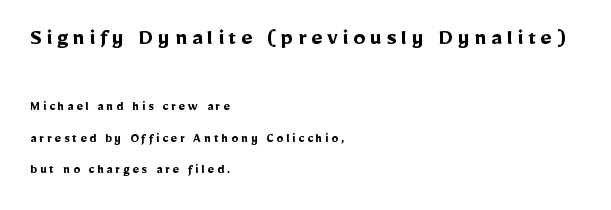
Q: Is the text bold? A: Yes.
Q: Is the text italic (slanted)? A: No, it is upright.
Q: Is the text underlined? A: No.
Q: How is the paragraph aligned? A: Left-aligned.
Q: Is the spacing between letters normal or unusually wide? A: Unusually wide.
Q: Is the spacing between lines tight, normal or loose? A: Loose.
Q: Which block of text is set in a larger size, the first (top) or the second (bottom)? A: The first (top) one.
